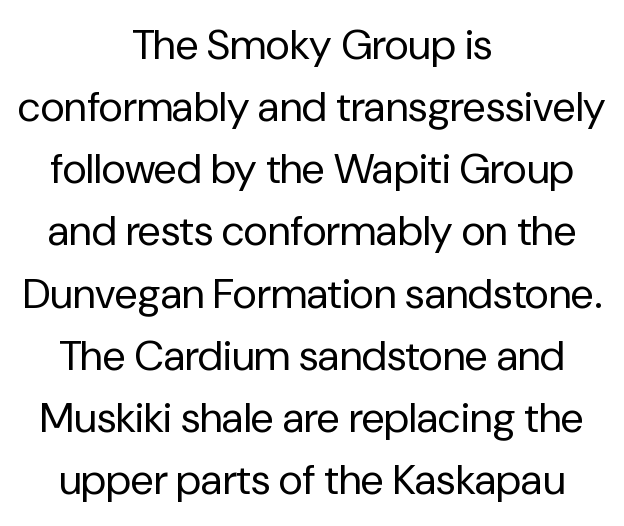
The image shows 42 px regular-weight sans-serif type, upright; set centered, normal line spacing (1.48x), normal letter spacing, not underlined; low stroke contrast and a medium x-height.
